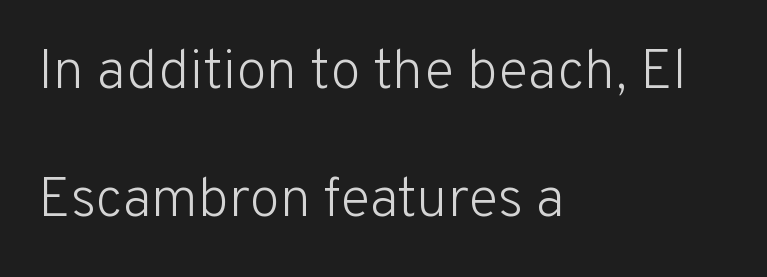
The image shows 56 px light sans-serif type, upright; set left-aligned, loose line spacing (2.29x), normal letter spacing, not underlined; low stroke contrast and a medium x-height.
